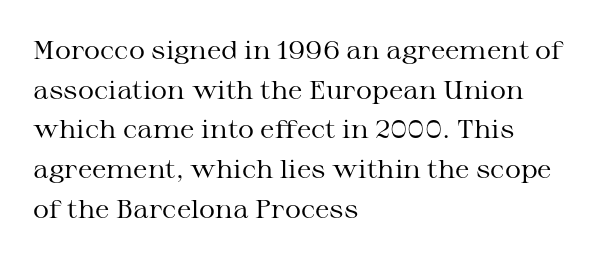
{"italic": "no", "bold": "no", "underline": "no", "align": "left", "line_spacing": "normal", "line_spacing_ratio": 1.59, "letter_spacing": "normal", "letter_spacing_em": 0.0, "glyph_px": 25}
